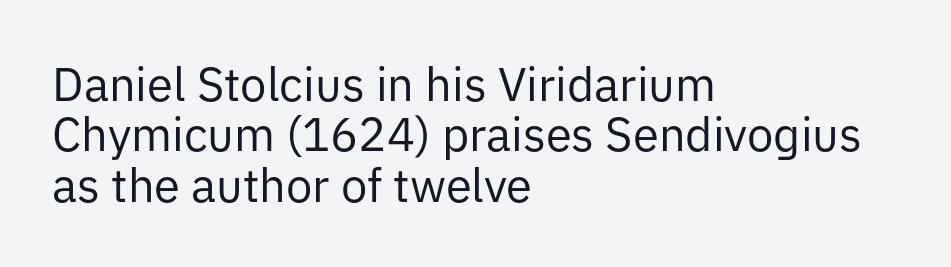
The image shows 47 px regular-weight sans-serif type, upright; set left-aligned, tight line spacing (1.07x), normal letter spacing, not underlined; low stroke contrast and a medium x-height.
